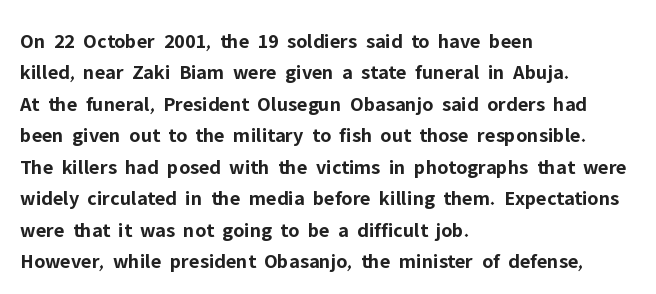
The image shows 21 px bold type, upright; set left-aligned, normal line spacing (1.5x), normal letter spacing, not underlined.
